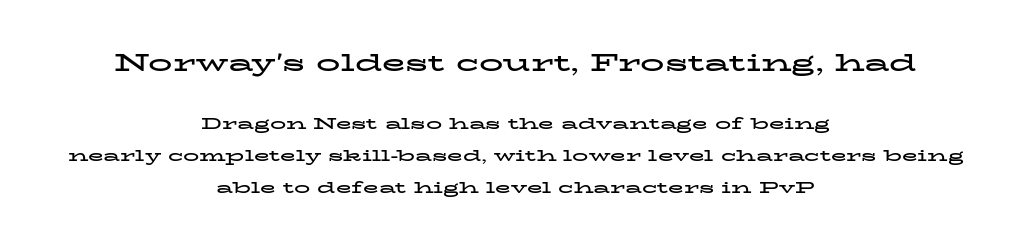
Underlining? Definitely not there. Is the type bold? Yes — the strokes are clearly thick and heavy. The block sitting higher on the canvas is the one with enlarged characters. Every row of glyphs is offset so its center matches the block's center. Successive baselines arrive slowly, with a big drop between each.
